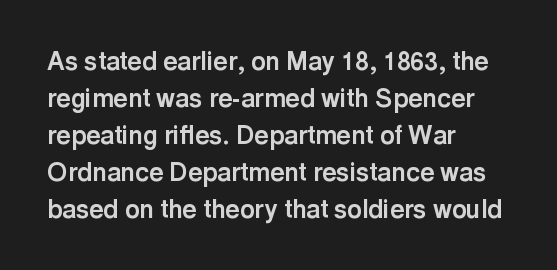
Q: Is the text bold? A: Yes.
Q: Is the text italic (slanted)? A: No, it is upright.
Q: Is the text underlined? A: No.
Q: How is the paragraph aligned? A: Left-aligned.
Q: Is the spacing between letters normal or unusually wide? A: Normal.
Q: Is the spacing between lines tight, normal or loose? A: Normal.
